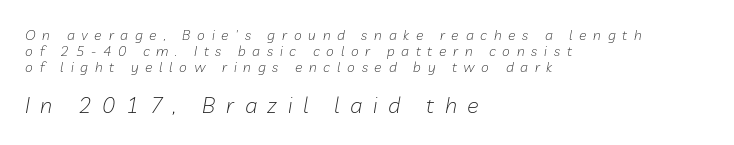
Reading top to bottom, the characters get bigger at the block break. Compared with a typical body face, this is equally light or lighter still. The font's italic variant was chosen for this text. Reading down the column, the eye jumps only a short way to each next line.
